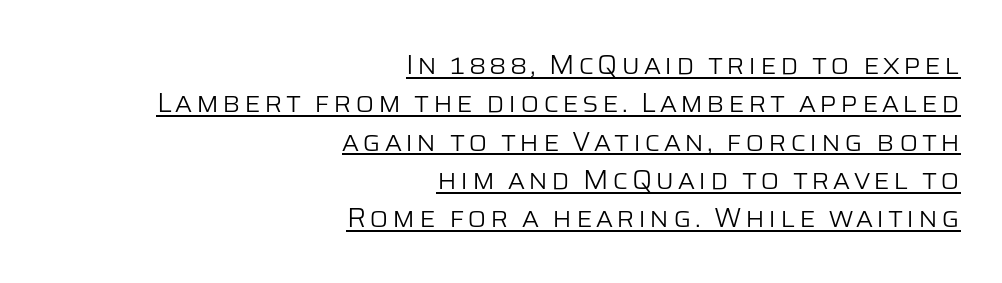
Q: Is the text bold? A: No.
Q: Is the text italic (slanted)? A: No, it is upright.
Q: Is the typeface a serif or a sans-serif typeface? A: Sans-serif.
Q: Is the text underlined? A: Yes.
Q: How is the paragraph aligned? A: Right-aligned.
Q: Is the spacing between lines tight, normal or loose? A: Normal.
Q: Width (condensed, normal, or wide)? A: Normal.
Q: Stroke contrast? A: Low.
Q: x-height? A: Large.
Q: Monospaced? A: No.
